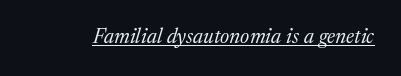
Q: Is the text bold? A: No.
Q: Is the text italic (slanted)? A: Yes, it leans right by about 17 degrees.
Q: Is the text underlined? A: Yes.
Q: Is the spacing between letters normal or unusually wide? A: Normal.
